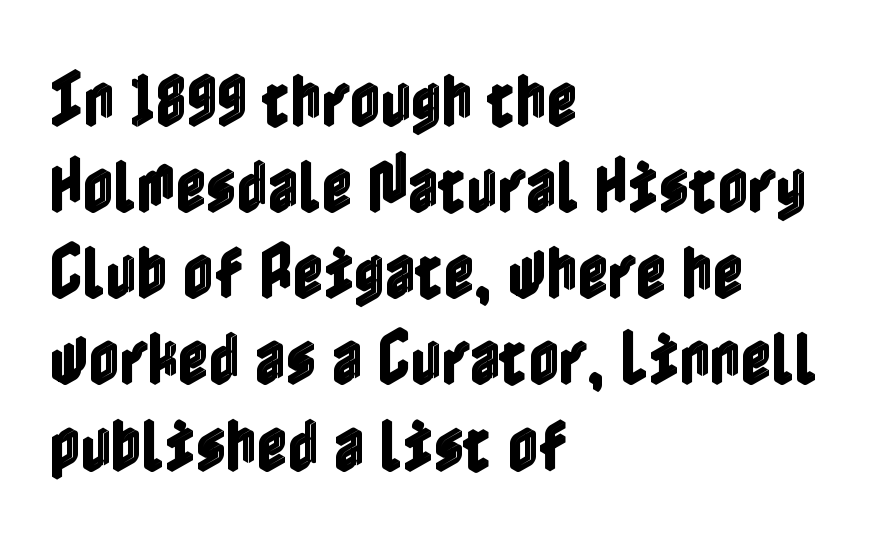
Q: Is the text italic (slanted)? A: No, it is upright.
Q: Is the text underlined? A: No.
Q: How is the paragraph aligned? A: Left-aligned.
Q: Is the spacing between letters normal or unusually wide? A: Normal.
Q: Is the spacing between lines tight, normal or loose? A: Normal.
Q: Width (condensed, normal, or wide)? A: Condensed.
Q: x-height? A: Medium.
